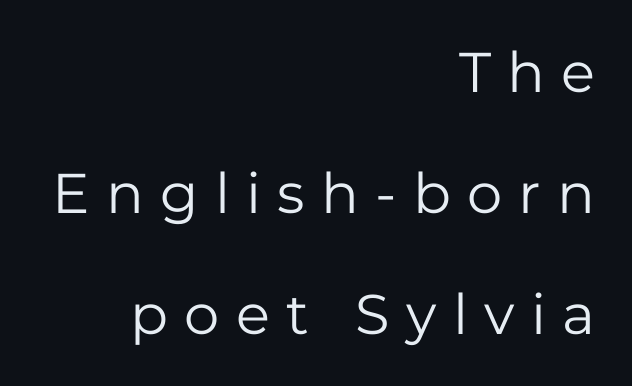
Q: Is the text bold? A: No.
Q: Is the text italic (slanted)? A: No, it is upright.
Q: Is the typeface a serif or a sans-serif typeface? A: Sans-serif.
Q: Is the text underlined? A: No.
Q: How is the paragraph aligned? A: Right-aligned.
Q: Is the spacing between letters normal or unusually wide? A: Unusually wide.
Q: Is the spacing between lines tight, normal or loose? A: Loose.
Q: Width (condensed, normal, or wide)? A: Normal.
Q: Stroke contrast? A: Low.
Q: x-height? A: Medium.
Q: Monospaced? A: No.
